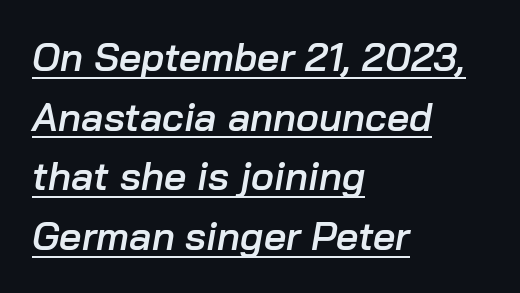
{"italic": "yes", "lean": "right", "slant_degrees": 10, "bold": "semi", "weight": "semibold", "width": "normal", "stroke_contrast": "low", "x_height": "medium", "monospaced": "no", "underline": "yes", "align": "left", "line_spacing": "normal", "line_spacing_ratio": 1.53, "letter_spacing": "normal", "letter_spacing_em": 0.0, "glyph_px": 39}
